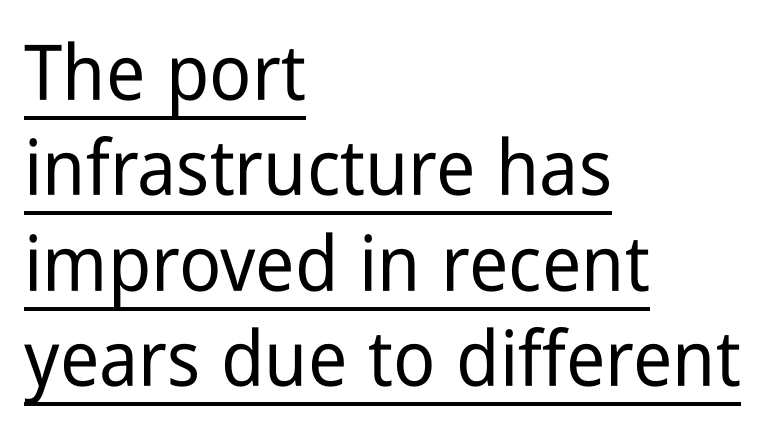
{"serif": "no", "italic": "no", "width": "condensed", "stroke_contrast": "low", "x_height": "medium", "monospaced": "no", "underline": "yes", "align": "left", "line_spacing_ratio": 1.24, "letter_spacing": "normal", "letter_spacing_em": 0.0, "glyph_px": 77}
